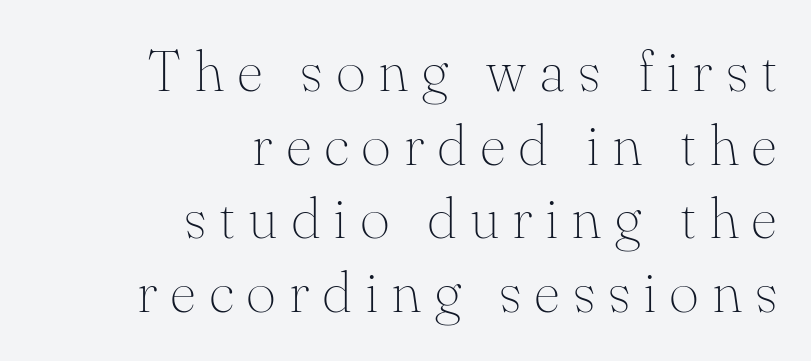
Q: Is the text bold? A: No.
Q: Is the text italic (slanted)? A: No, it is upright.
Q: Is the typeface a serif or a sans-serif typeface? A: Serif.
Q: Is the text underlined? A: No.
Q: How is the paragraph aligned? A: Right-aligned.
Q: Is the spacing between letters normal or unusually wide? A: Unusually wide.
Q: Is the spacing between lines tight, normal or loose? A: Normal.
Q: Width (condensed, normal, or wide)? A: Normal.
Q: Stroke contrast? A: Medium.
Q: x-height? A: Small.
Q: Monospaced? A: No.
